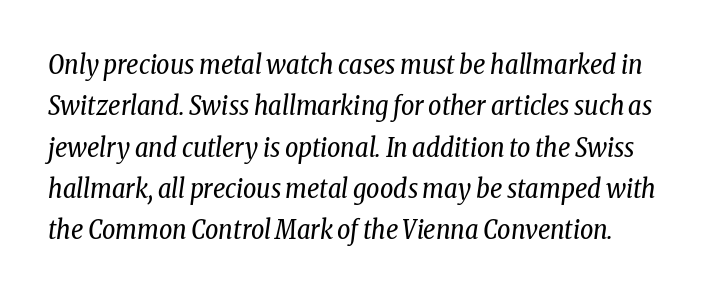
Compared with typical body copy, the letter spacing here is the same. Letters have the restrained weight of plain body copy at most. Beneath every word, the page is bare. Horizontal bands of white between lines are of average thickness. Characters are canted at an angle relative to the baseline's perpendicular.
